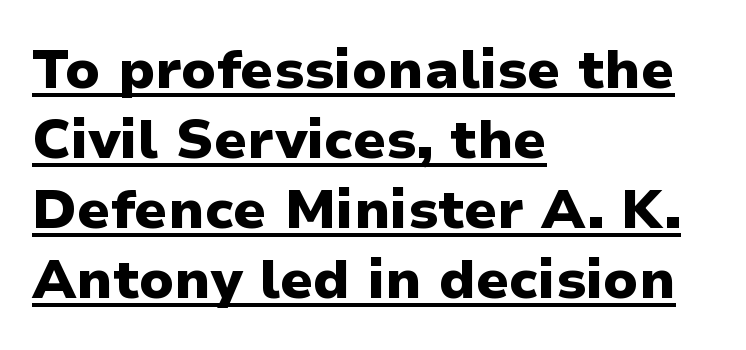
Q: Is the text bold? A: Yes.
Q: Is the text italic (slanted)? A: No, it is upright.
Q: Is the typeface a serif or a sans-serif typeface? A: Sans-serif.
Q: Is the text underlined? A: Yes.
Q: How is the paragraph aligned? A: Left-aligned.
Q: Is the spacing between letters normal or unusually wide? A: Normal.
Q: Is the spacing between lines tight, normal or loose? A: Normal.
Q: Width (condensed, normal, or wide)? A: Normal.
Q: Stroke contrast? A: Low.
Q: x-height? A: Medium.
Q: Monospaced? A: No.
